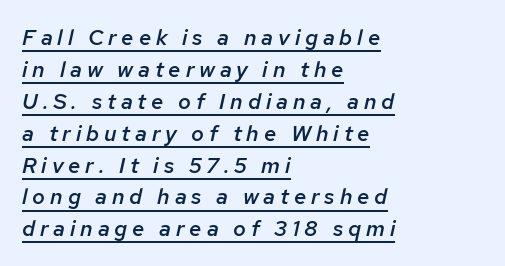
The image shows 22 px text type, italic (leaning right); set left-aligned, normal line spacing (1.45x), unusually wide letter spacing (+0.22 em), underlined.
